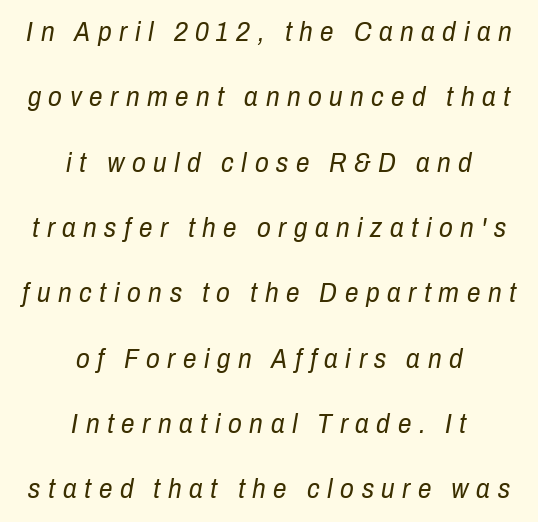
Q: Is the text bold? A: No.
Q: Is the text italic (slanted)? A: Yes, it leans right by about 10 degrees.
Q: Is the text underlined? A: No.
Q: How is the paragraph aligned? A: Centered.
Q: Is the spacing between letters normal or unusually wide? A: Unusually wide.
Q: Is the spacing between lines tight, normal or loose? A: Loose.
